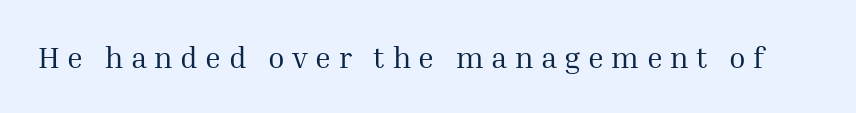
{"serif": "yes", "italic": "no", "bold": "no", "weight": "regular", "width": "normal", "stroke_contrast": "medium", "x_height": "medium", "monospaced": "no", "underline": "no", "letter_spacing": "wide", "letter_spacing_em": 0.25, "glyph_px": 30}
